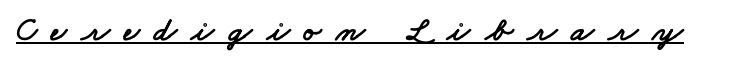
Q: Is the typeface a serif or a sans-serif typeface? A: Sans-serif.
Q: Is the text underlined? A: Yes.
Q: Is the spacing between letters normal or unusually wide? A: Unusually wide.
Q: Width (condensed, normal, or wide)? A: Wide.
Q: Stroke contrast? A: Low.
Q: x-height? A: Small.
Q: Monospaced? A: No.
